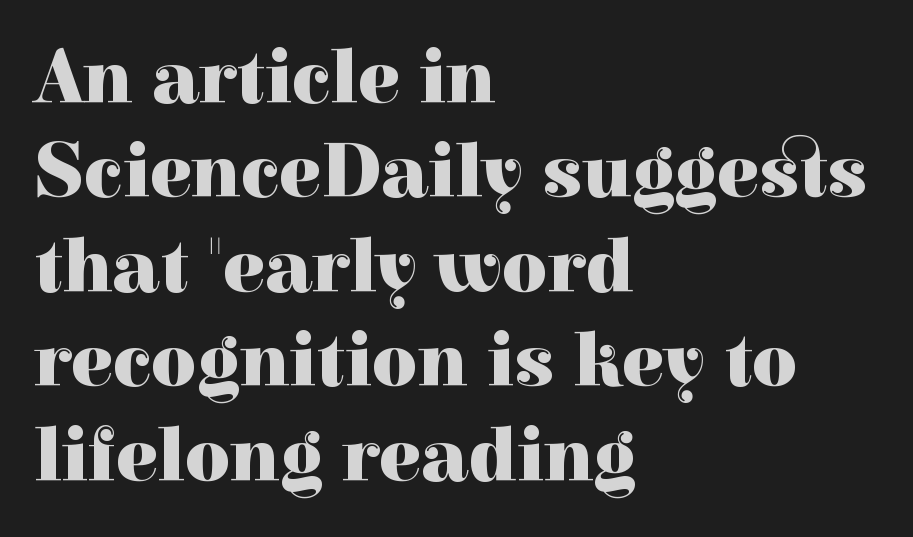
The image shows 78 px heavy serif type, upright; set left-aligned, line spacing 1.21x, normal letter spacing, not underlined; a medium x-height.
